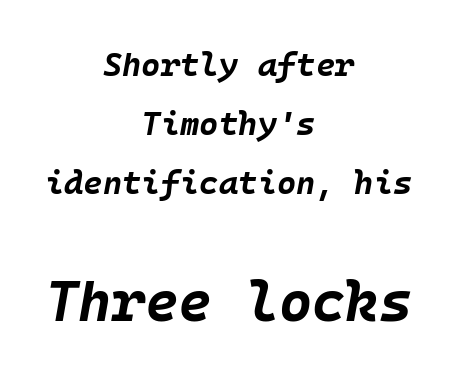
Q: Is the text bold? A: Yes.
Q: Is the text italic (slanted)? A: Yes, it leans right by about 10 degrees.
Q: Is the text underlined? A: No.
Q: How is the paragraph aligned? A: Centered.
Q: Is the spacing between letters normal or unusually wide? A: Normal.
Q: Which block of text is set in a larger size, the first (top) or the second (bottom)? A: The second (bottom) one.
Q: Width (condensed, normal, or wide)? A: Normal.
Q: Stroke contrast? A: Low.
Q: x-height? A: Large.
